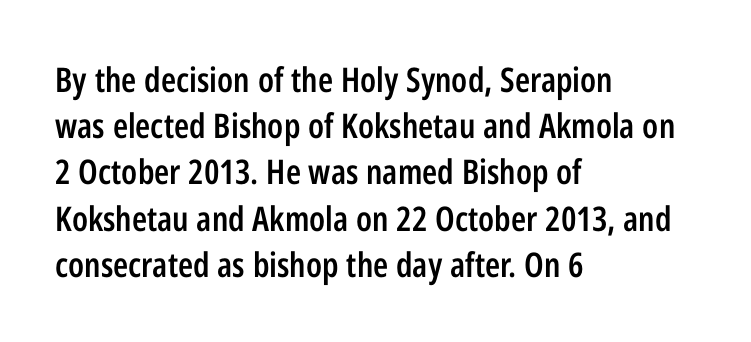
The image shows 34 px semibold, condensed sans-serif type, upright; set left-aligned, normal line spacing (1.36x), normal letter spacing, not underlined; low stroke contrast and a medium x-height.
